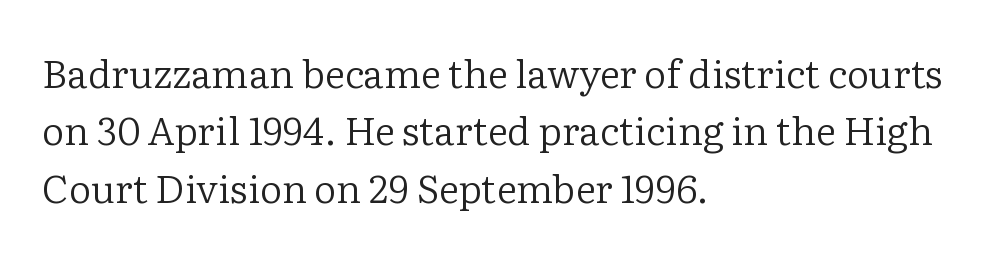
To sum up the face: it has serifs. The type is set solid horizontally, with unmodified tracking. This sample has the flowing, uneven cadence of proportional lettering. Casual observation: everything's shoved over to the left.
